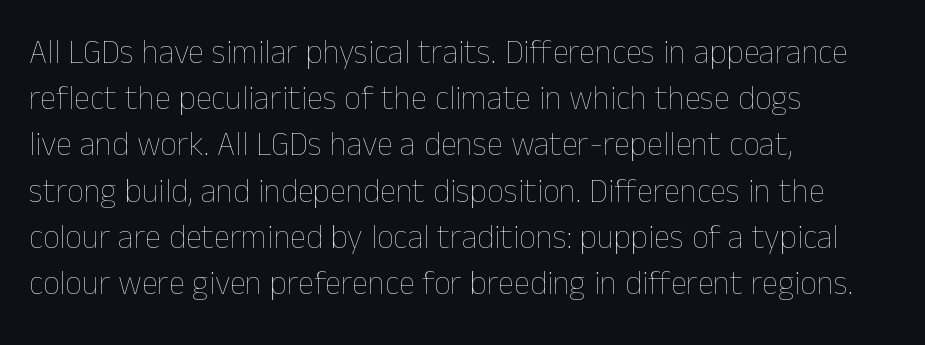
Q: Is the text bold? A: No.
Q: Is the text italic (slanted)? A: No, it is upright.
Q: Is the text underlined? A: No.
Q: How is the paragraph aligned? A: Left-aligned.
Q: Is the spacing between letters normal or unusually wide? A: Normal.
Q: Is the spacing between lines tight, normal or loose? A: Normal.
Q: Width (condensed, normal, or wide)? A: Normal.
Q: Stroke contrast? A: Low.
Q: x-height? A: Medium.
Q: Monospaced? A: No.
